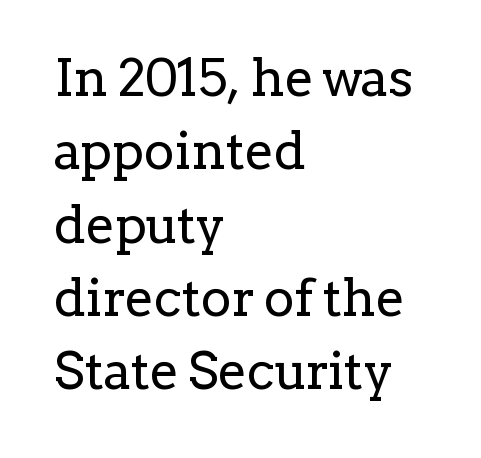
This sample uses an upright cut, with every glyph sitting square on the baseline. The space between consecutive lines is moderate. Does extra space separate the letters? No, they use regular spacing. Is this a fixed-width face? No — the glyphs have proportional, varying widths.
